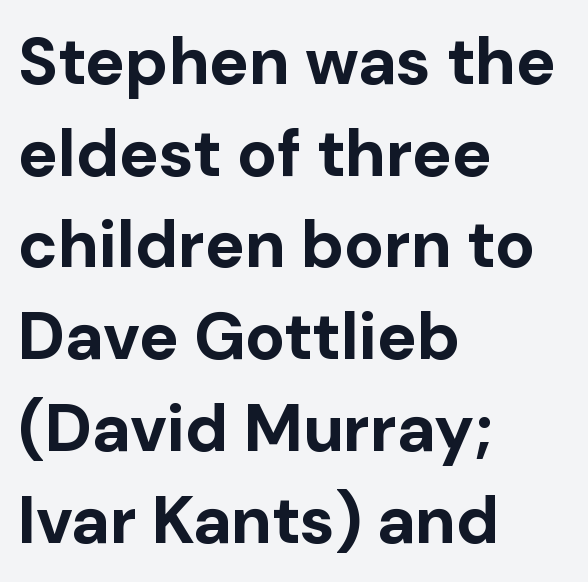
The image shows 66 px bold sans-serif type, upright; set left-aligned, normal line spacing (1.39x), normal letter spacing, not underlined; low stroke contrast and a medium x-height.
